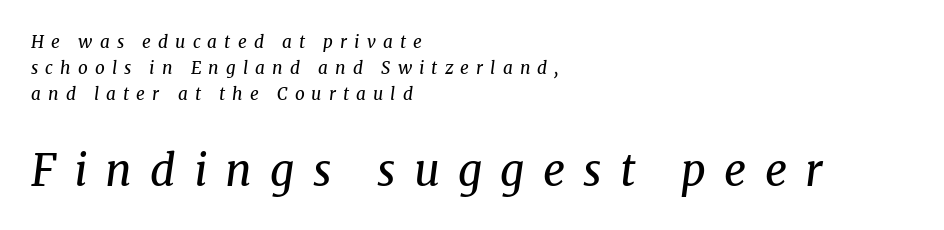
Observe the serifs anchoring each vertical stroke in this sample. The lower block of text is set noticeably larger than the block above it. Vertically, the passage feels balanced, rows spaced as you'd expect. The characters are drawn with everyday or finer stroke widths.
